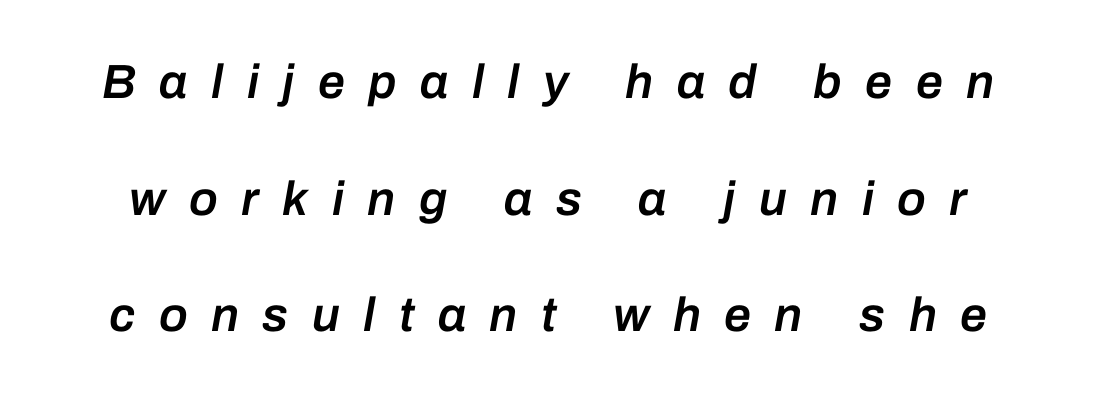
The image shows 48 px semibold type, italic (leaning right); set loose line spacing (2.43x), unusually wide letter spacing (+0.49 em), not underlined; low stroke contrast and a medium x-height.
